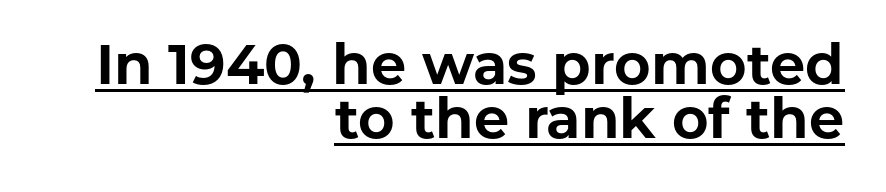
One-word summary of the alignment: right. The type sits square on the baseline with zero lean. The rendering uses natural spacing where letterforms have individual widths. The face used here appears with an underline applied. Cramped leading.
